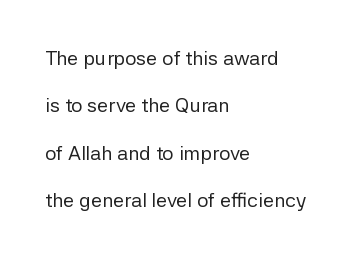
Q: Is the text bold? A: No.
Q: Is the text italic (slanted)? A: No, it is upright.
Q: Is the text underlined? A: No.
Q: How is the paragraph aligned? A: Left-aligned.
Q: Is the spacing between letters normal or unusually wide? A: Normal.
Q: Is the spacing between lines tight, normal or loose? A: Loose.
